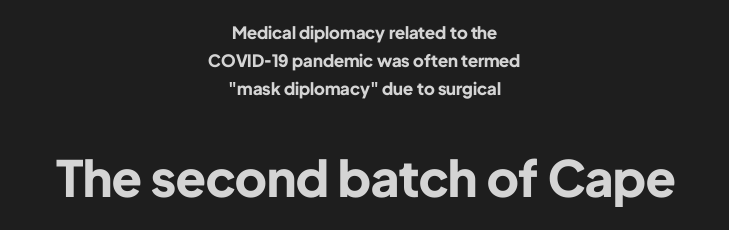
{"serif": "no", "italic": "no", "bold": "yes", "weight": "bold", "width": "normal", "stroke_contrast": "low", "x_height": "medium", "monospaced": "no", "underline": "no", "align": "center", "line_spacing": "normal", "line_spacing_ratio": 1.64, "letter_spacing": "normal", "letter_spacing_em": 0.0, "larger_block": "second", "size_ratio": 2.94, "glyph_px": 50}
